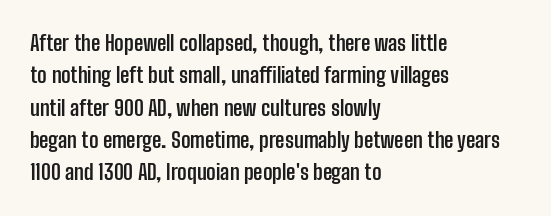
Unlike italic type, these characters show no tilt at all. Line starts are locked; line ends wander. Characters follow at the spacing the type designer built in. On the weight axis this lands at bold, roughly 700. The passage shown is not underscored anywhere.
